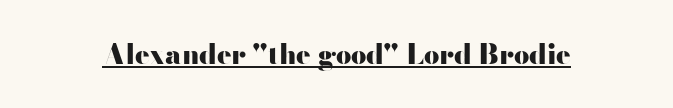
The letters stand straight up with perfectly vertical stems. Between one letter and the next there's only the usual sliver of space. Underlining? Definitely there. Strokes here are thick enough to call this a true bold.
